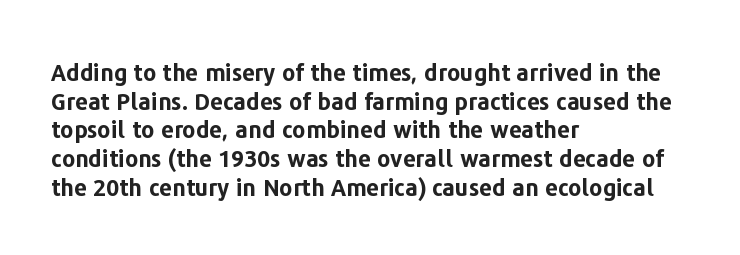
The image shows 23 px bold type, upright; set left-aligned, normal line spacing (1.25x), normal letter spacing, not underlined.
